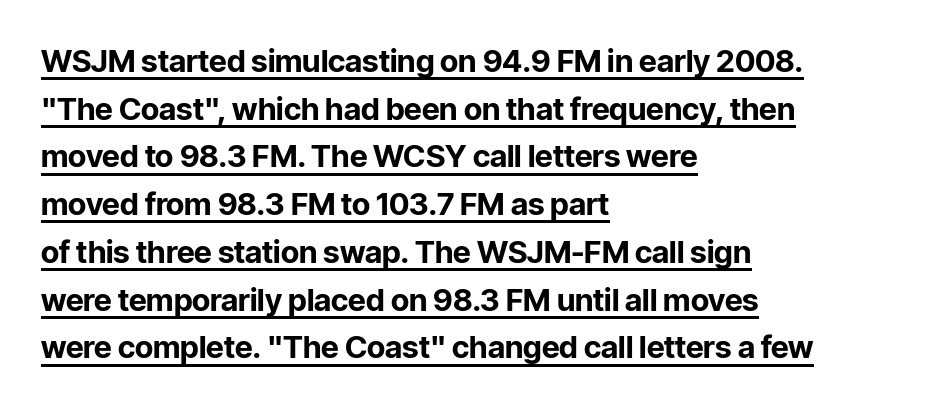
Q: Is the text bold? A: Yes.
Q: Is the text italic (slanted)? A: No, it is upright.
Q: Is the typeface a serif or a sans-serif typeface? A: Sans-serif.
Q: Is the text underlined? A: Yes.
Q: How is the paragraph aligned? A: Left-aligned.
Q: Is the spacing between letters normal or unusually wide? A: Normal.
Q: Is the spacing between lines tight, normal or loose? A: Normal.
Q: Width (condensed, normal, or wide)? A: Normal.
Q: Stroke contrast? A: Low.
Q: x-height? A: Medium.
Q: Monospaced? A: No.
